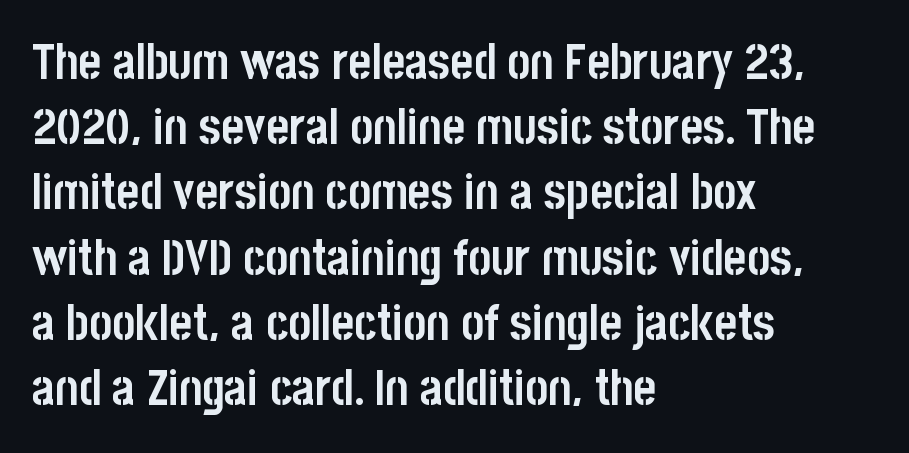
Q: Is the text bold? A: Yes.
Q: Is the text italic (slanted)? A: No, it is upright.
Q: Is the typeface a serif or a sans-serif typeface? A: Sans-serif.
Q: Is the text underlined? A: No.
Q: How is the paragraph aligned? A: Left-aligned.
Q: Is the spacing between letters normal or unusually wide? A: Normal.
Q: Is the spacing between lines tight, normal or loose? A: Normal.
Q: Width (condensed, normal, or wide)? A: Condensed.
Q: Stroke contrast? A: Low.
Q: x-height? A: Large.
Q: Monospaced? A: No.
